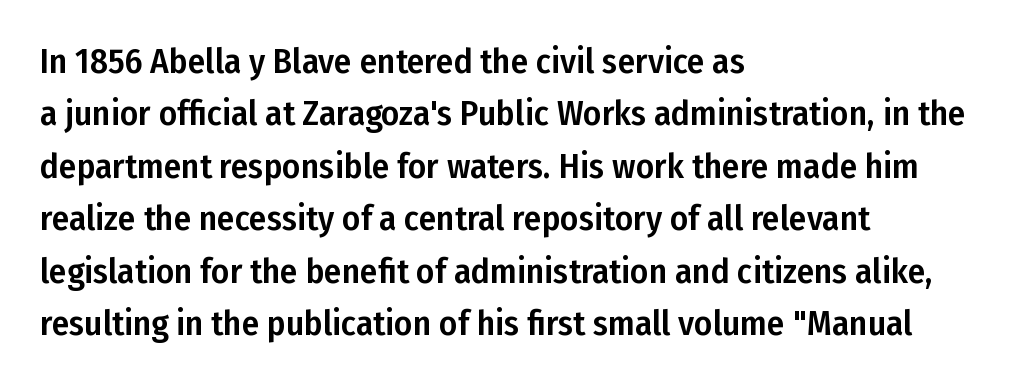
Q: Is the text italic (slanted)? A: No, it is upright.
Q: Is the typeface a serif or a sans-serif typeface? A: Sans-serif.
Q: Is the text underlined? A: No.
Q: How is the paragraph aligned? A: Left-aligned.
Q: Is the spacing between letters normal or unusually wide? A: Normal.
Q: Is the spacing between lines tight, normal or loose? A: Normal.
Q: Width (condensed, normal, or wide)? A: Condensed.
Q: Stroke contrast? A: Low.
Q: x-height? A: Medium.
Q: Monospaced? A: No.
